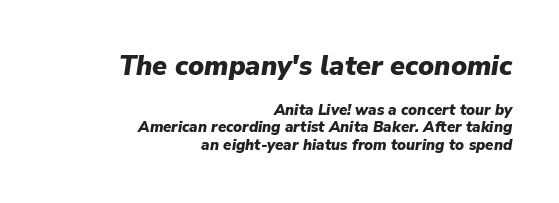
The image shows 27 px bold type, italic (leaning right); set right-aligned, tight line spacing (1.14x), normal letter spacing, not underlined; the first (top) block is 1.8x larger.
